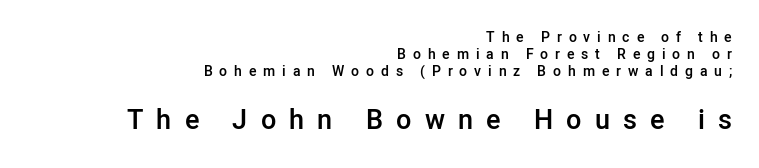
Q: Is the text bold? A: Semi-bold.
Q: Is the text italic (slanted)? A: No, it is upright.
Q: Is the text underlined? A: No.
Q: How is the paragraph aligned? A: Right-aligned.
Q: Is the spacing between letters normal or unusually wide? A: Unusually wide.
Q: Which block of text is set in a larger size, the first (top) or the second (bottom)? A: The second (bottom) one.
